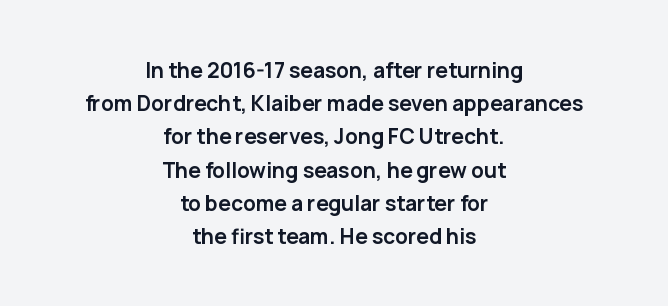
{"italic": "no", "bold": "yes", "underline": "no", "align": "center", "line_spacing": "normal", "line_spacing_ratio": 1.58, "letter_spacing": "normal", "letter_spacing_em": 0.0, "glyph_px": 21}
